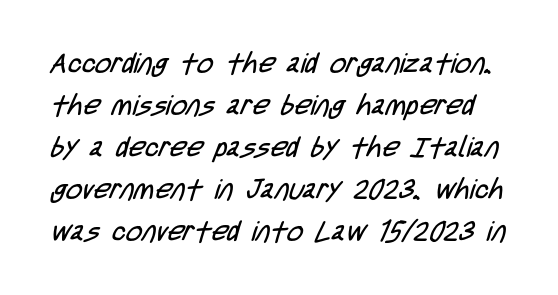
Q: Is the text bold? A: No.
Q: Is the typeface a serif or a sans-serif typeface? A: Sans-serif.
Q: Is the text underlined? A: No.
Q: Is the spacing between letters normal or unusually wide? A: Normal.
Q: Is the spacing between lines tight, normal or loose? A: Normal.
Q: Width (condensed, normal, or wide)? A: Condensed.
Q: Stroke contrast? A: Low.
Q: x-height? A: Large.
Q: Monospaced? A: No.
